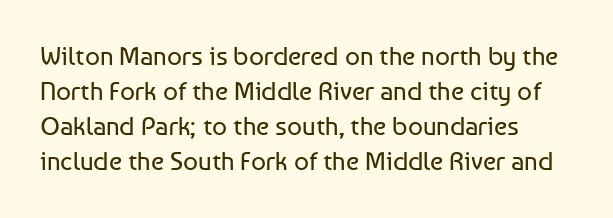
{"italic": "no", "bold": "no", "underline": "no", "align": "left", "line_spacing": "normal", "line_spacing_ratio": 1.35, "letter_spacing": "normal", "letter_spacing_em": 0.0, "glyph_px": 26}
